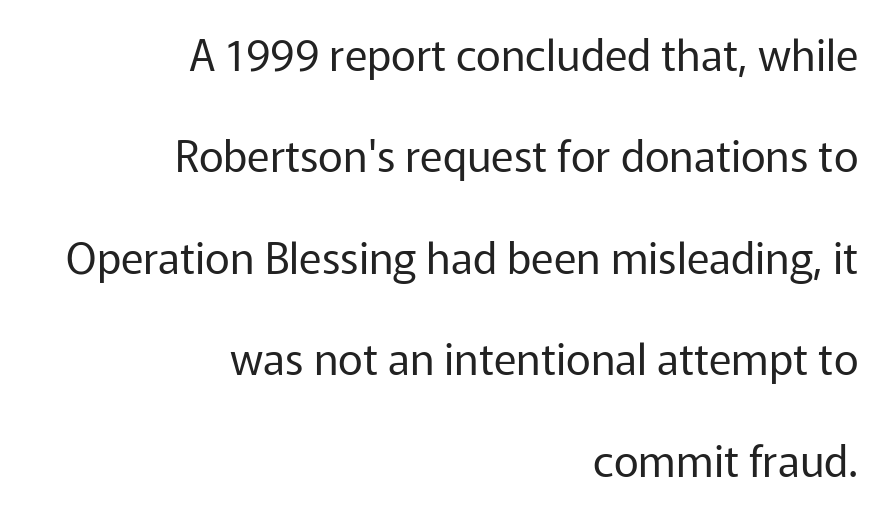
Q: Is the text bold? A: No.
Q: Is the text italic (slanted)? A: No, it is upright.
Q: Is the typeface a serif or a sans-serif typeface? A: Sans-serif.
Q: Is the text underlined? A: No.
Q: How is the paragraph aligned? A: Right-aligned.
Q: Is the spacing between letters normal or unusually wide? A: Normal.
Q: Is the spacing between lines tight, normal or loose? A: Loose.
Q: Width (condensed, normal, or wide)? A: Normal.
Q: Stroke contrast? A: Low.
Q: x-height? A: Medium.
Q: Monospaced? A: No.
